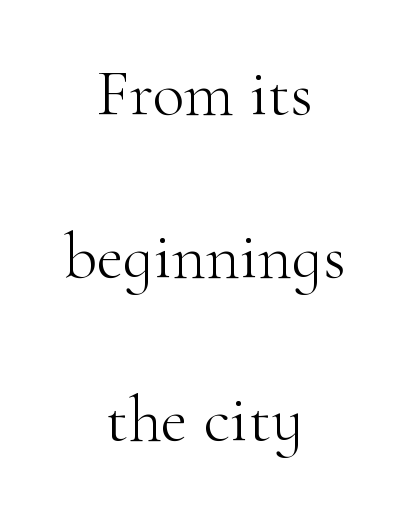
Here the designer chose a conventional face with non-uniform glyph widths. Caption: face not bold, strokes unweighted. The space beneath each line is pristine and unruled. Teacher's note: observe the equal gaps on both sides — that is centered alignment. Every stem runs plumb, perpendicular to the baseline.
